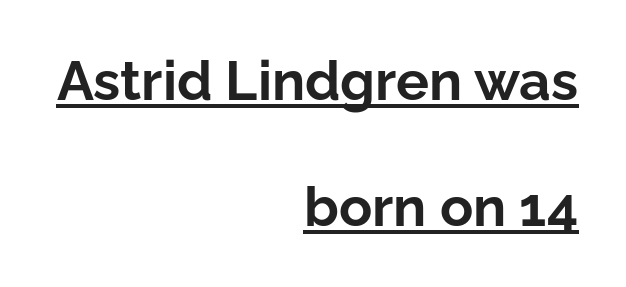
{"serif": "no", "italic": "no", "bold": "yes", "weight": "bold", "width": "normal", "stroke_contrast": "low", "x_height": "medium", "monospaced": "no", "underline": "yes", "align": "right", "line_spacing": "loose", "line_spacing_ratio": 2.29, "letter_spacing": "normal", "letter_spacing_em": 0.0, "glyph_px": 55}
